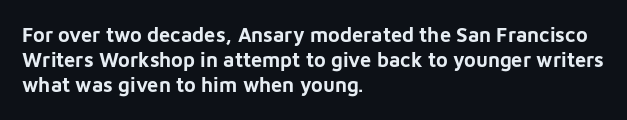
The space directly below the letters is spotless. This rendering uses left alignment, leaving the right contour irregular. The typography opts for an upright posture over an oblique one. Each word holds together tightly as a unit, with standard inter-letter gaps. Pretty heavy lettering here — definitely bold.
